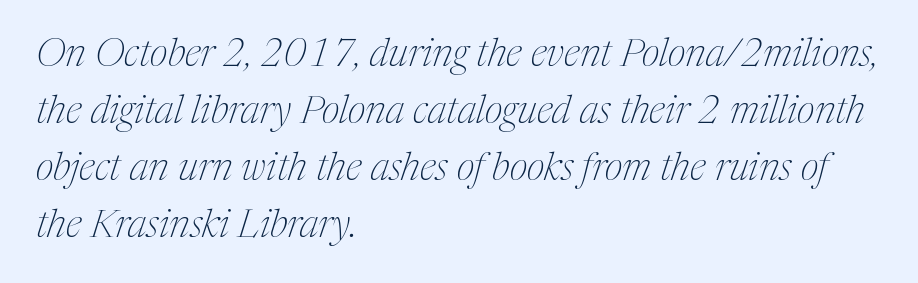
The image shows 39 px thin, condensed serif type, italic (leaning right); set left-aligned, normal line spacing (1.46x), normal letter spacing, not underlined; medium stroke contrast and a medium x-height.
